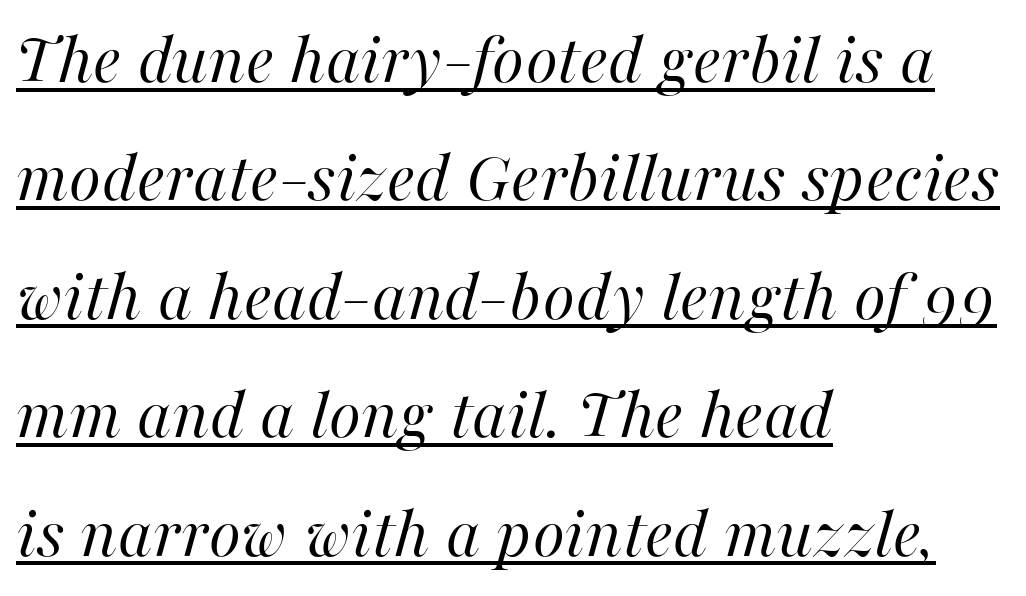
The image shows 74 px regular-weight type, italic (leaning right); set left-aligned, normal line spacing (1.6x), normal letter spacing, underlined; high stroke contrast and a medium x-height.
